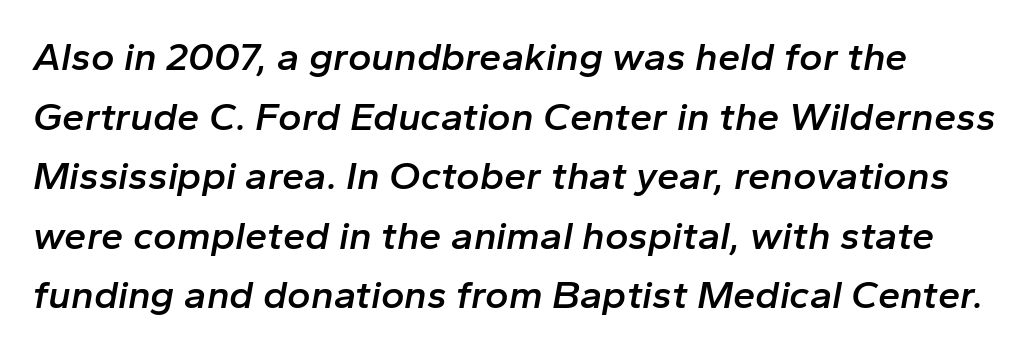
Reading down the column, the eye jumps a familiar distance to each next line. Note the varied advance widths — an 'i' is clearly narrower than an 'm'. Nobody drew a line under any word here. Nobody touched the tracking dial on this one. Compared with ordinary roman type, these characters are visibly tilted. This is the in-between weight designers call semibold or demi.
